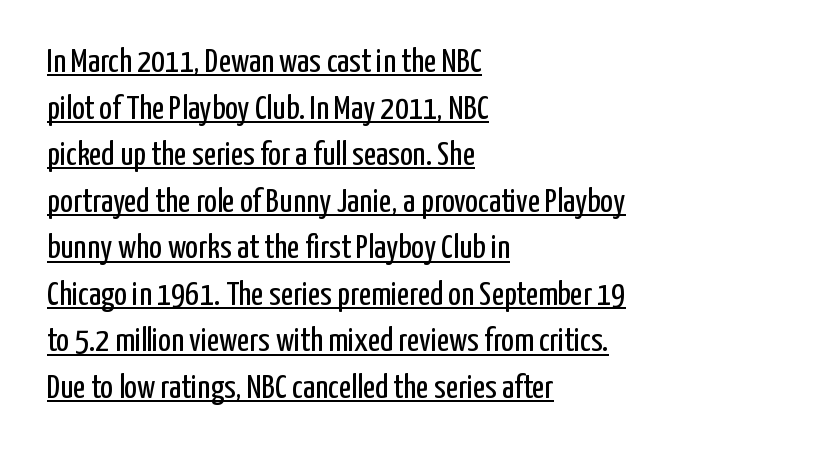
{"serif": "no", "italic": "no", "bold": "no", "weight": "regular", "width": "condensed", "stroke_contrast": "low", "x_height": "medium", "monospaced": "no", "underline": "yes", "align": "left", "line_spacing": "normal", "line_spacing_ratio": 1.37, "letter_spacing": "normal", "letter_spacing_em": 0.0, "glyph_px": 34}
